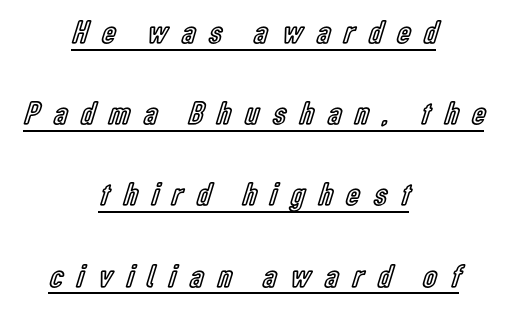
Q: Is the text italic (slanted)? A: Yes.
Q: Is the text underlined? A: Yes.
Q: How is the paragraph aligned? A: Centered.
Q: Is the spacing between letters normal or unusually wide? A: Unusually wide.
Q: Is the spacing between lines tight, normal or loose? A: Loose.
Q: Width (condensed, normal, or wide)? A: Condensed.
Q: x-height? A: Medium.
Q: Monospaced? A: No.
